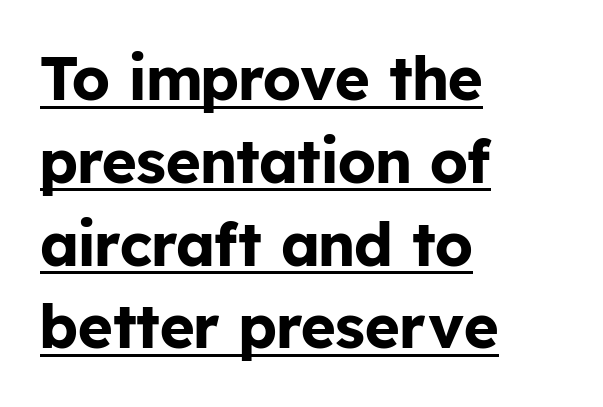
Q: Is the text bold? A: Yes.
Q: Is the text italic (slanted)? A: No, it is upright.
Q: Is the typeface a serif or a sans-serif typeface? A: Sans-serif.
Q: Is the text underlined? A: Yes.
Q: How is the paragraph aligned? A: Left-aligned.
Q: Is the spacing between letters normal or unusually wide? A: Normal.
Q: Is the spacing between lines tight, normal or loose? A: Normal.
Q: Width (condensed, normal, or wide)? A: Normal.
Q: Stroke contrast? A: Low.
Q: x-height? A: Medium.
Q: Monospaced? A: No.
